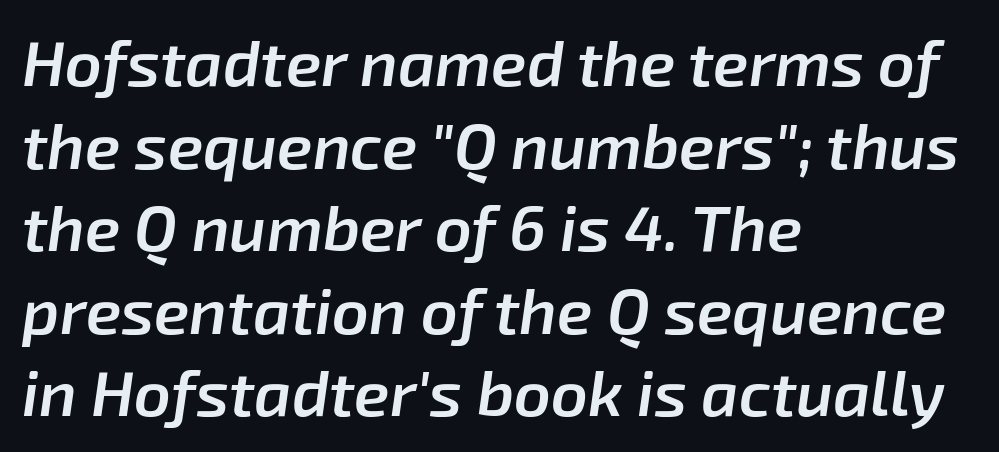
The rows are spaced the way most documents space them. What stands out about the letter spacing? Nothing — it is the standard amount. Has an underline been added? It has not. Layout note: lines flush left. The rendering uses natural spacing where letterforms have individual widths. Observe the lean: these are italic letterforms.
